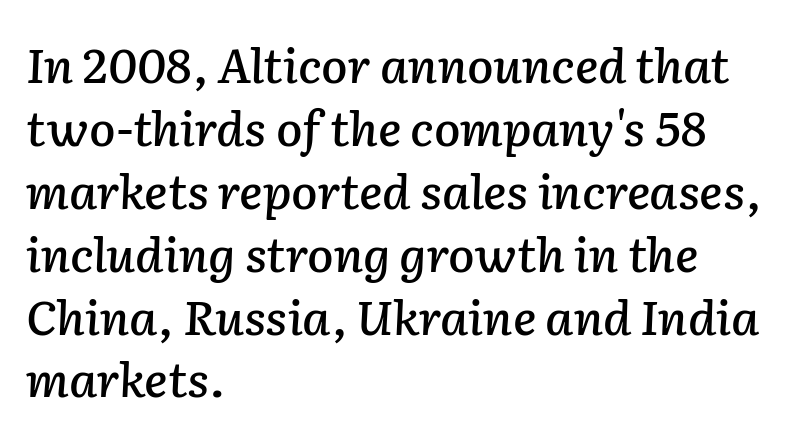
The ragged edge is on the right, which tells us the setting is flush left. Compared with ordinary roman type, these characters are visibly tilted. The rendering uses natural spacing where letterforms have individual widths. Quick note: underline off.
